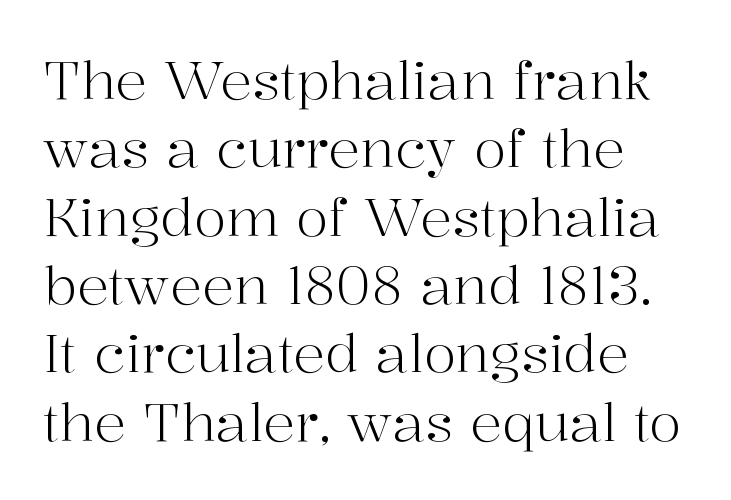
Type without underlining. The block of text has a typical density, with ordinary space between rows. No heavy texture on the line: the type isn't bold. The passage shown is typed in a proportional face where columns would drift. No italicization has been applied; the sample stays upright. These lines are composed in type with serifs.
